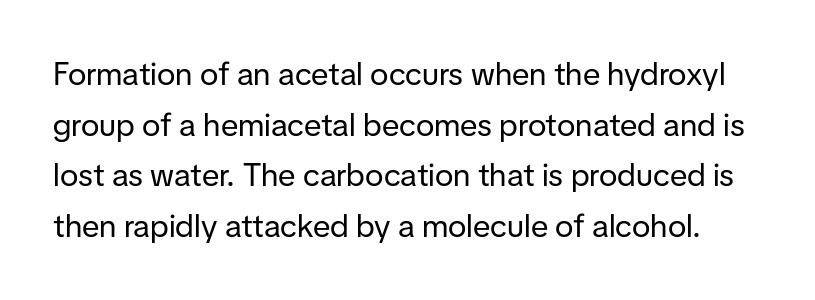
The image shows 32 px regular-weight sans-serif type, upright; set normal line spacing (1.58x), normal letter spacing, not underlined; low stroke contrast and a medium x-height.
